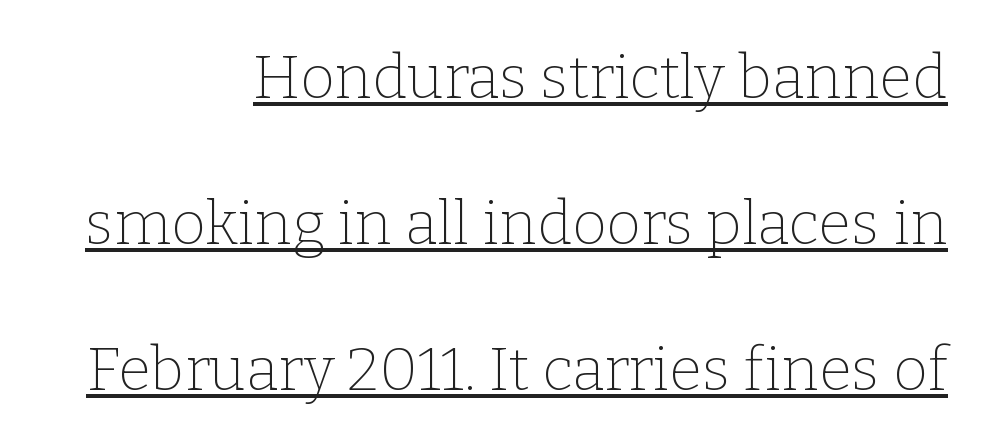
Looks like someone drew a line under every word here. The passage shown is typed in a proportional face where columns would drift. Every character sits straight up, as roman type does. Letters have the restrained weight of plain body copy at most. Is the letter spacing exaggerated? No — it looks like the ordinary default. Baseline-to-baseline distance is far greater than the letter height.
